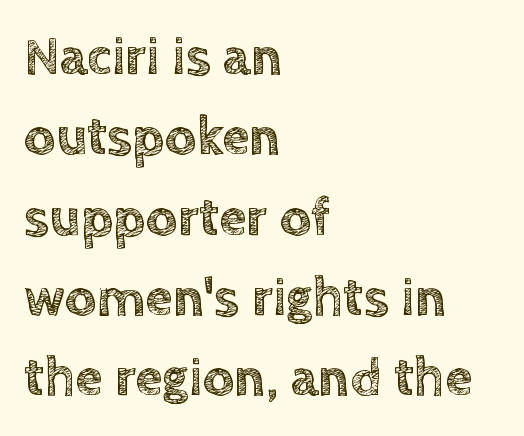
Q: Is the text italic (slanted)? A: No, it is upright.
Q: Is the text underlined? A: No.
Q: How is the paragraph aligned? A: Left-aligned.
Q: Is the spacing between letters normal or unusually wide? A: Normal.
Q: Is the spacing between lines tight, normal or loose? A: Normal.
Q: Width (condensed, normal, or wide)? A: Normal.
Q: x-height? A: Large.
Q: Monospaced? A: No.
